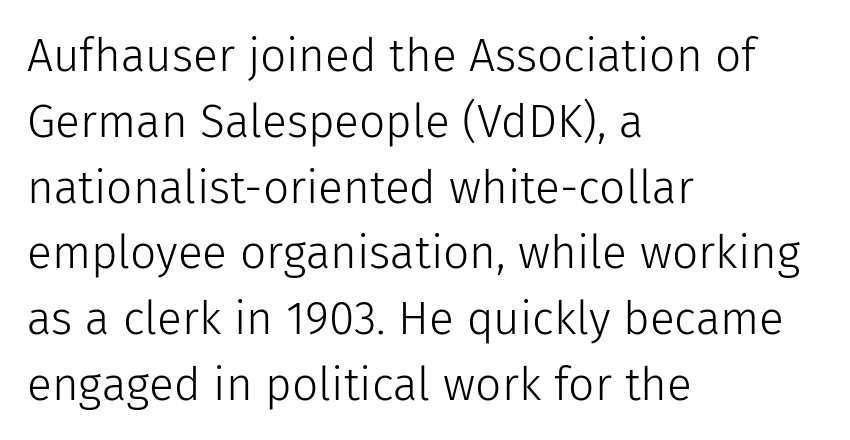
{"serif": "no", "italic": "no", "bold": "no", "weight": "light", "width": "normal", "stroke_contrast": "low", "x_height": "medium", "monospaced": "no", "underline": "no", "align": "left", "line_spacing": "normal", "line_spacing_ratio": 1.43, "letter_spacing": "normal", "letter_spacing_em": 0.0, "glyph_px": 46}
